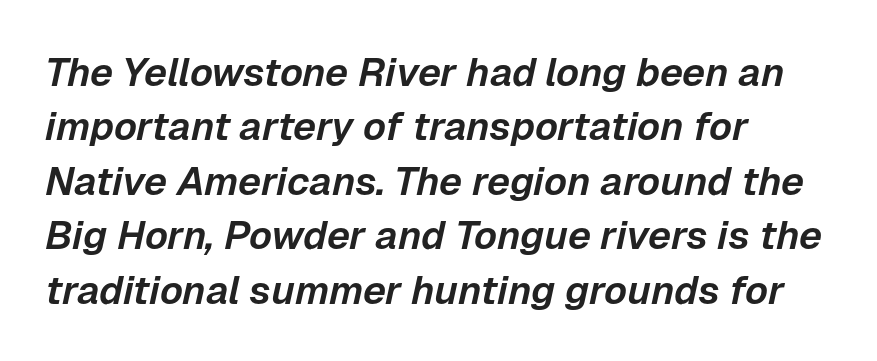
Horizontal alignment here is leftward, the default for most running prose. Any mark beneath the type? The region is blank. Yep, that's italic — everything's leaning. The rendering keeps characters at their native spacing. Leading: standard.
